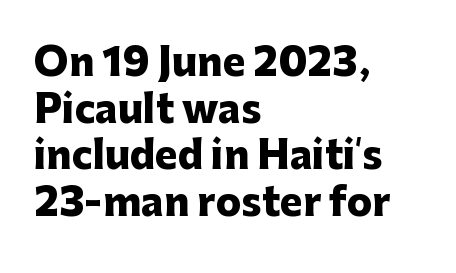
The strip under each line holds only bare page. Letter spacing: default. Examine the stroke ends and you'll find no serifs. Notice how thick the strokes are: this is what a full bold looks like. Upright lettering throughout. Think of a printed novel: that variable character pitch is what you see here.
